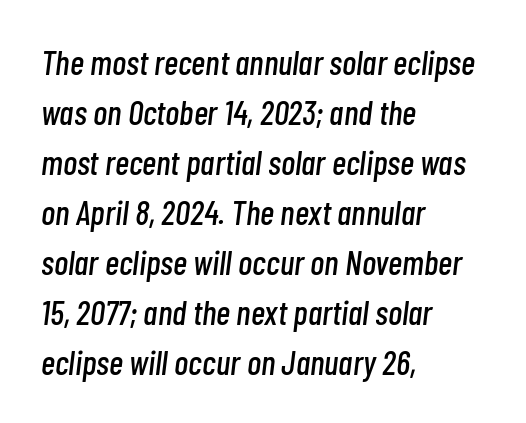
The image shows 34 px condensed type, italic (leaning right); set left-aligned, normal line spacing (1.47x), normal letter spacing, not underlined; low stroke contrast and a medium x-height.
